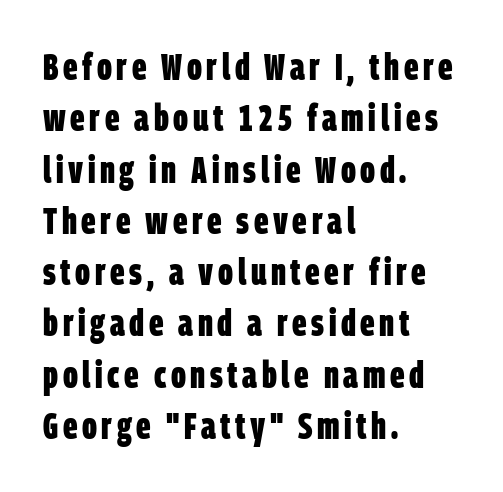
The image shows 38 px bold, condensed sans-serif type; set left-aligned, normal line spacing (1.35x), not underlined; low stroke contrast and a large x-height.
